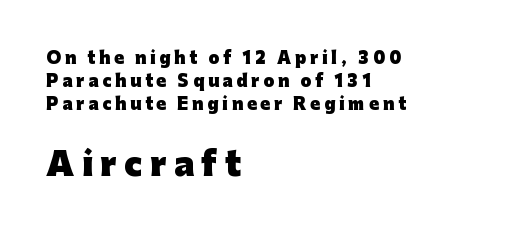
{"serif": "no", "italic": "no", "bold": "yes", "weight": "heavy", "width": "normal", "stroke_contrast": "low", "x_height": "medium", "monospaced": "no", "underline": "no", "align": "left", "line_spacing": "normal", "line_spacing_ratio": 1.43, "letter_spacing": "wide", "letter_spacing_em": 0.24, "larger_block": "second", "size_ratio": 2.0, "glyph_px": 32}
